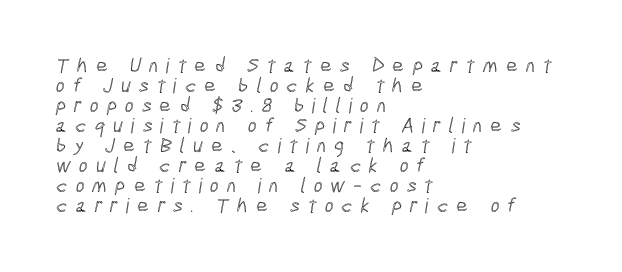
Q: Is the text underlined? A: No.
Q: How is the paragraph aligned? A: Left-aligned.
Q: Is the spacing between letters normal or unusually wide? A: Unusually wide.
Q: Is the spacing between lines tight, normal or loose? A: Tight.
